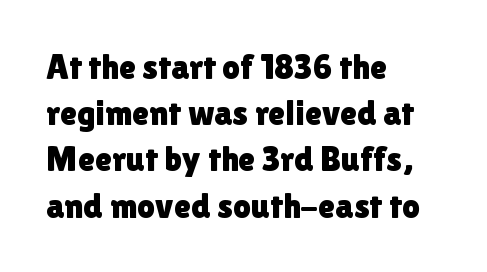
The image shows 35 px sans-serif type, upright; set left-aligned, normal line spacing (1.32x), normal letter spacing, not underlined; a medium x-height.
